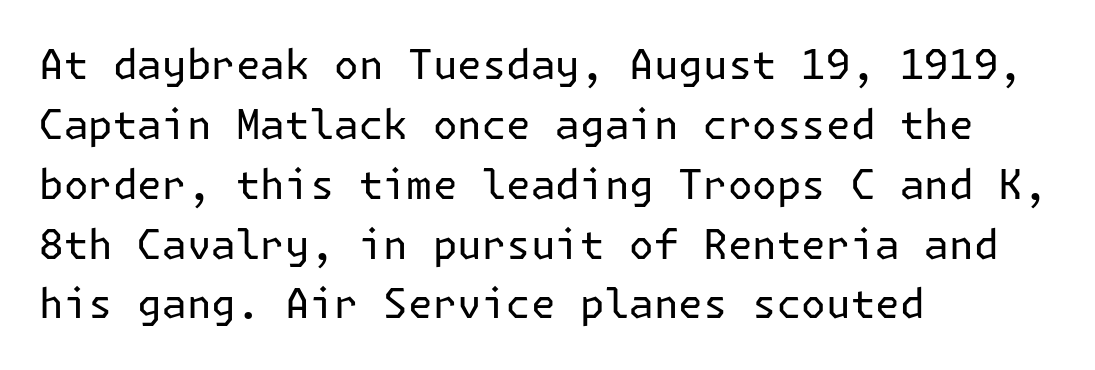
The image shows 41 px regular-weight sans-serif type, upright; set left-aligned, normal line spacing (1.46x), normal letter spacing, not underlined; low stroke contrast and a medium x-height.
